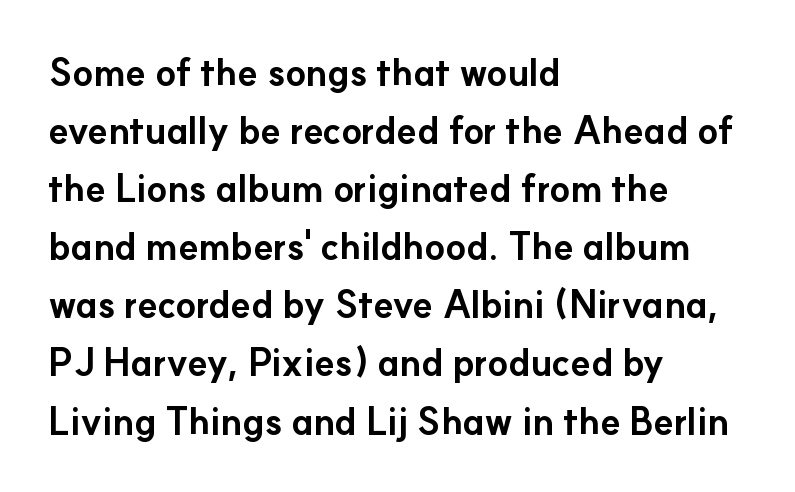
Notice how the stems are strictly vertical — no italics here. These lines keep a tight, regular rhythm from letter to letter. These lines carry a lot of weight — the face is fully bold. Casual observation: everything's shoved over to the left. The letters carry no serifs — their stems end cleanly without finishing strokes. Do the characters align in a grid? No, the font is proportional.
